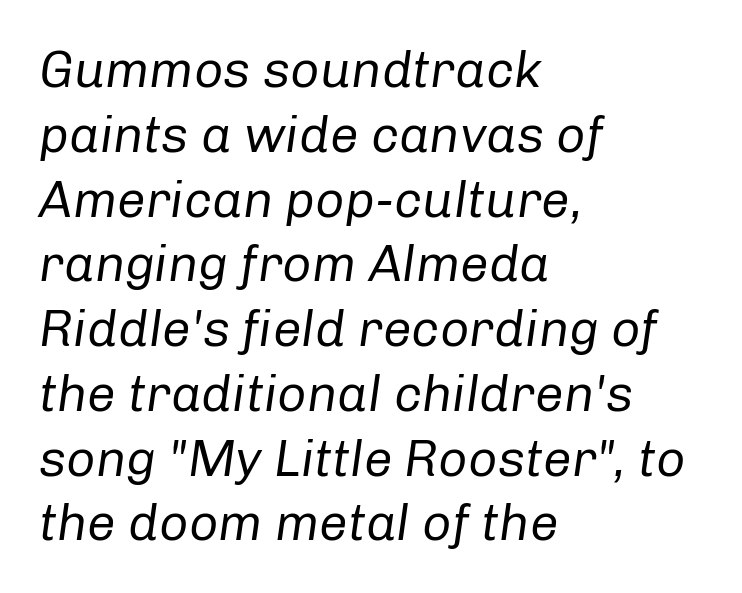
The image shows 51 px regular-weight type, italic (leaning right); set left-aligned, normal line spacing (1.27x), normal letter spacing, not underlined; low stroke contrast and a medium x-height.
